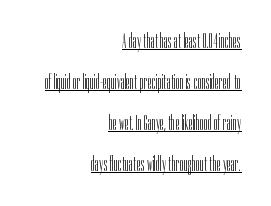
Q: Is the text bold? A: No.
Q: Is the text italic (slanted)? A: No, it is upright.
Q: Is the text underlined? A: Yes.
Q: How is the paragraph aligned? A: Right-aligned.
Q: Is the spacing between letters normal or unusually wide? A: Normal.
Q: Is the spacing between lines tight, normal or loose? A: Loose.
